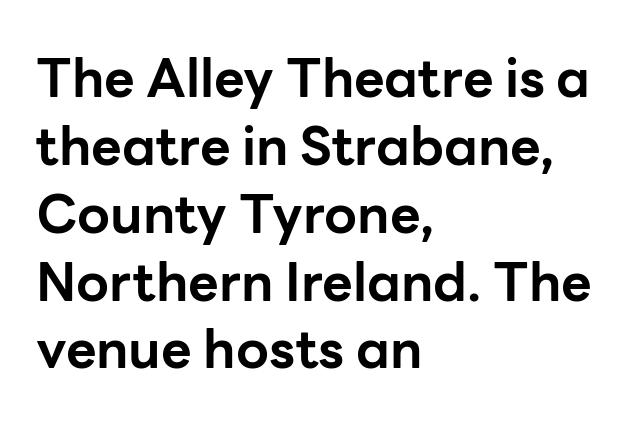
{"serif": "no", "italic": "no", "bold": "yes", "weight": "bold", "width": "normal", "stroke_contrast": "low", "x_height": "medium", "monospaced": "no", "underline": "no", "align": "left", "line_spacing": "normal", "line_spacing_ratio": 1.28, "letter_spacing": "normal", "letter_spacing_em": 0.0, "glyph_px": 53}
